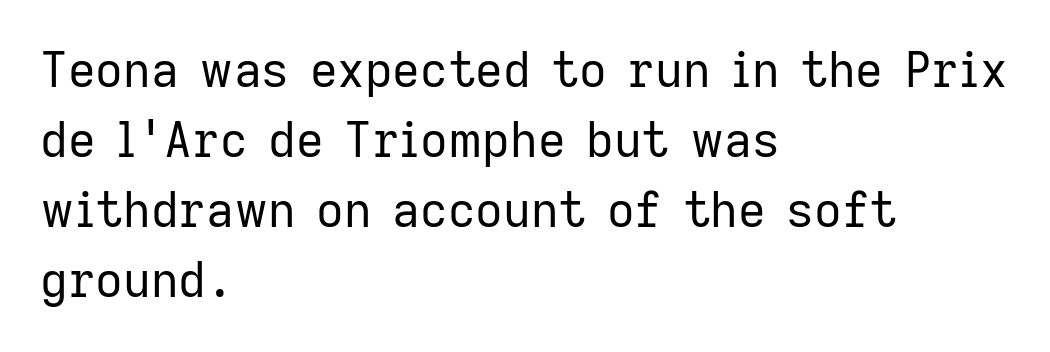
The passage shown is typeset with a sans-serif family. Stem width sits at or under what a default text font uses. What's the leading like? Ordinary, nothing unusual. Looks like regular typesetting: each glyph gets only the width it needs.
